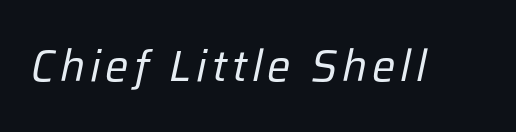
The area under the type is left untouched. Proportional: the letters do not fall into vertical columns. Ink coverage per letter is moderate at most. The face used here has a pronounced slope to its letters.
